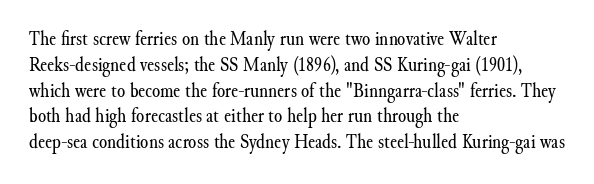
The image shows 21 px text type, upright; set left-aligned, line spacing 1.23x, normal letter spacing, not underlined.
